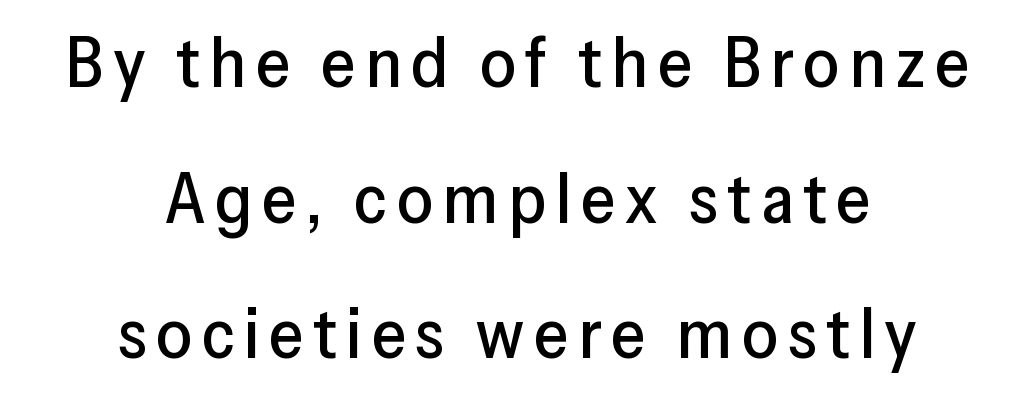
Q: Is the text italic (slanted)? A: No, it is upright.
Q: Is the typeface a serif or a sans-serif typeface? A: Sans-serif.
Q: Is the text underlined? A: No.
Q: How is the paragraph aligned? A: Centered.
Q: Is the spacing between lines tight, normal or loose? A: Loose.
Q: Width (condensed, normal, or wide)? A: Normal.
Q: Stroke contrast? A: Low.
Q: x-height? A: Medium.
Q: Monospaced? A: No.
